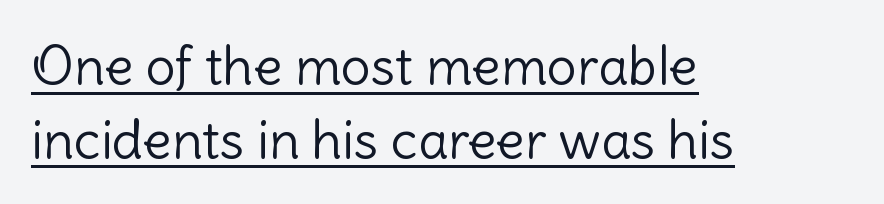
The image shows 53 px light sans-serif type, upright; set left-aligned, normal line spacing (1.39x), normal letter spacing, underlined; low stroke contrast and a medium x-height.
